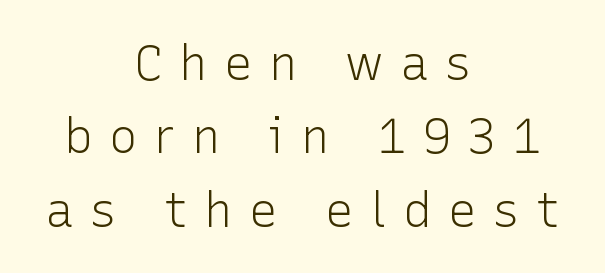
Q: Is the text bold? A: No.
Q: Is the text italic (slanted)? A: No, it is upright.
Q: Is the typeface a serif or a sans-serif typeface? A: Sans-serif.
Q: Is the text underlined? A: No.
Q: How is the paragraph aligned? A: Centered.
Q: Is the spacing between letters normal or unusually wide? A: Unusually wide.
Q: Is the spacing between lines tight, normal or loose? A: Normal.
Q: Width (condensed, normal, or wide)? A: Normal.
Q: Stroke contrast? A: Low.
Q: x-height? A: Medium.
Q: Monospaced? A: No.
